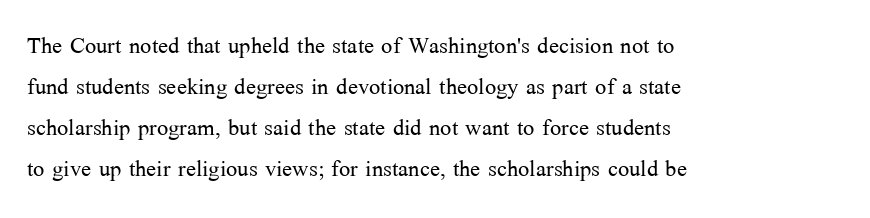
Q: Is the text bold? A: No.
Q: Is the text italic (slanted)? A: No, it is upright.
Q: Is the typeface a serif or a sans-serif typeface? A: Serif.
Q: Is the text underlined? A: No.
Q: How is the paragraph aligned? A: Left-aligned.
Q: Is the spacing between letters normal or unusually wide? A: Normal.
Q: Is the spacing between lines tight, normal or loose? A: Normal.
Q: Width (condensed, normal, or wide)? A: Normal.
Q: Stroke contrast? A: Medium.
Q: x-height? A: Medium.
Q: Monospaced? A: No.
